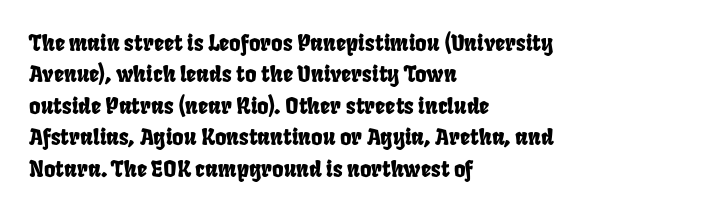
Q: Is the text underlined? A: No.
Q: How is the paragraph aligned? A: Left-aligned.
Q: Is the spacing between letters normal or unusually wide? A: Normal.
Q: Is the spacing between lines tight, normal or loose? A: Normal.
